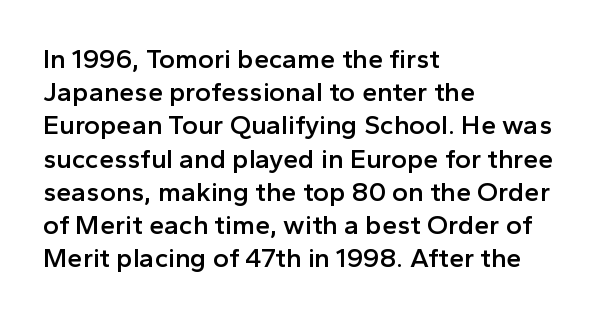
The image shows 27 px text type, upright; set left-aligned, line spacing 1.23x, normal letter spacing, not underlined.
